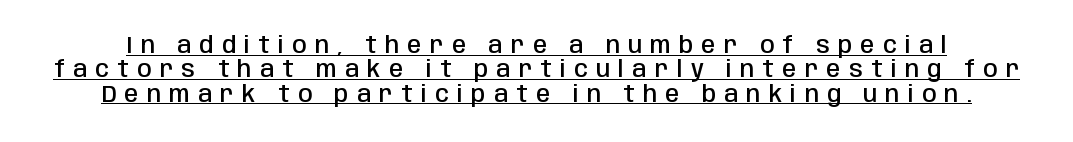
Q: Is the text bold? A: Semi-bold.
Q: Is the text italic (slanted)? A: No, it is upright.
Q: Is the text underlined? A: Yes.
Q: Is the spacing between letters normal or unusually wide? A: Unusually wide.
Q: Is the spacing between lines tight, normal or loose? A: Tight.
